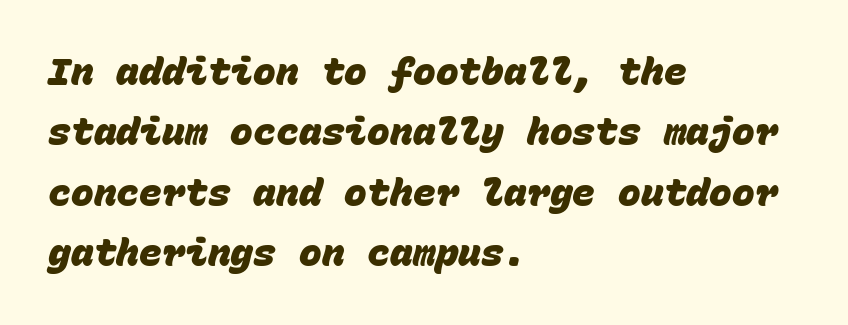
{"serif": "no", "bold": "yes", "weight": "heavy", "width": "normal", "stroke_contrast": "low", "x_height": "large", "monospaced": "yes", "underline": "no", "align": "left", "line_spacing": "normal", "line_spacing_ratio": 1.59, "letter_spacing": "normal", "letter_spacing_em": 0.0, "glyph_px": 38}
